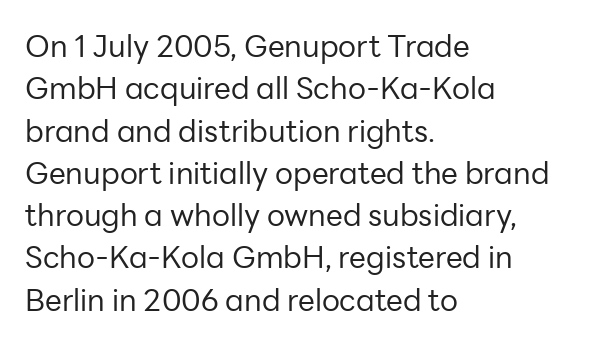
This rendering features lettering with no underline. Each letter keeps its own natural width here, so spacing adapts to shape. This block has exactly the height ordinary leading produces. Unlike a traditional serif, this face leaves its strokes unadorned.
